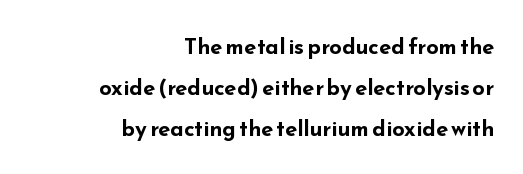
{"italic": "no", "bold": "yes", "underline": "no", "align": "right", "line_spacing_ratio": 1.86, "letter_spacing": "normal", "letter_spacing_em": 0.0, "glyph_px": 22}
